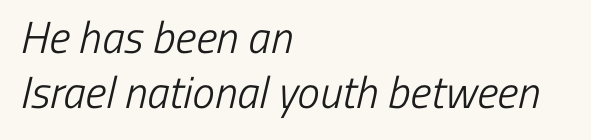
Q: Is the text bold? A: No.
Q: Is the typeface a serif or a sans-serif typeface? A: Sans-serif.
Q: Is the text underlined? A: No.
Q: How is the paragraph aligned? A: Left-aligned.
Q: Is the spacing between letters normal or unusually wide? A: Normal.
Q: Width (condensed, normal, or wide)? A: Condensed.
Q: Stroke contrast? A: Low.
Q: x-height? A: Medium.
Q: Monospaced? A: No.
